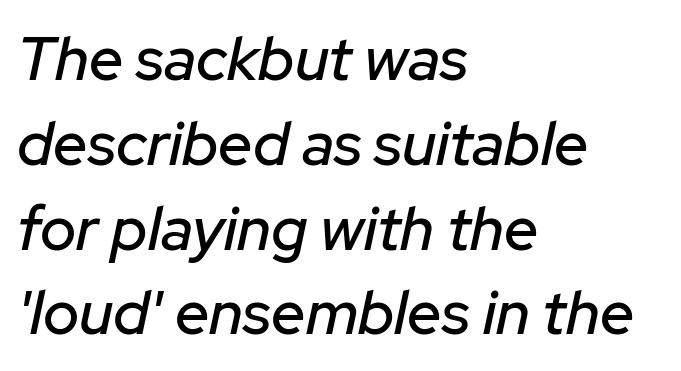
The image shows 61 px text type, italic (leaning right); set left-aligned, normal line spacing (1.39x), normal letter spacing, not underlined; low stroke contrast and a medium x-height.
